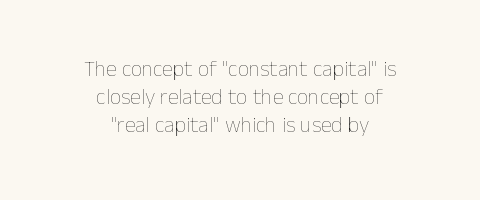
Plain, unruled lines of type. The rows are spaced the way most documents space them. The compositor balanced each line on the midline. Nothing unusual about the tracking: characters are spaced as the font intends. Posture: vertical.
